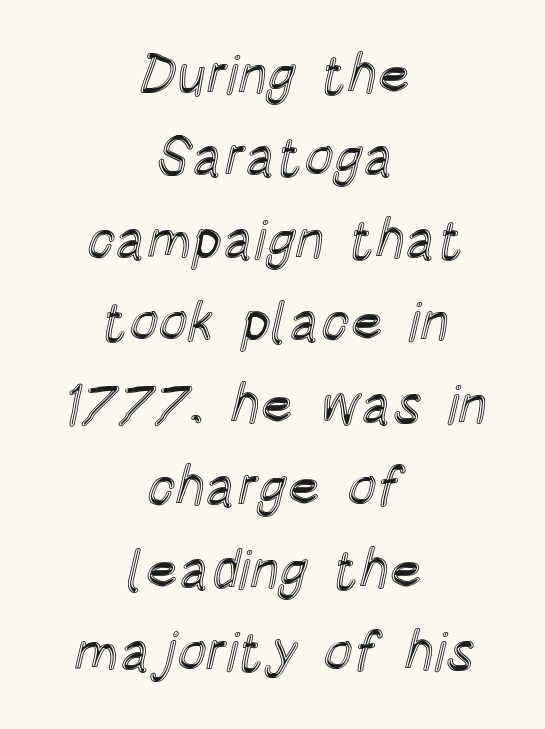
{"width": "condensed", "x_height": "large", "monospaced": "no", "underline": "no", "align": "center", "line_spacing": "normal", "line_spacing_ratio": 1.5, "letter_spacing": "normal", "letter_spacing_em": 0.0, "glyph_px": 55}
